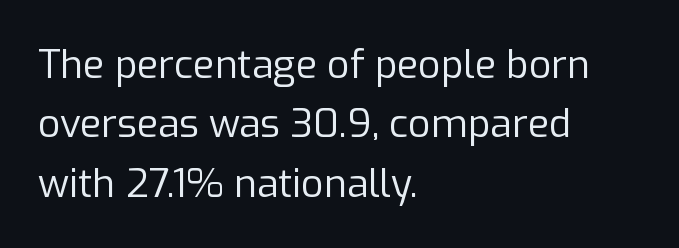
Letters have the restrained weight of plain body copy at most. Grotesque or geometric, the face here clearly has no serifs. Think of a printed novel: that variable character pitch is what you see here. This is roman type, the default non-slanted kind.
